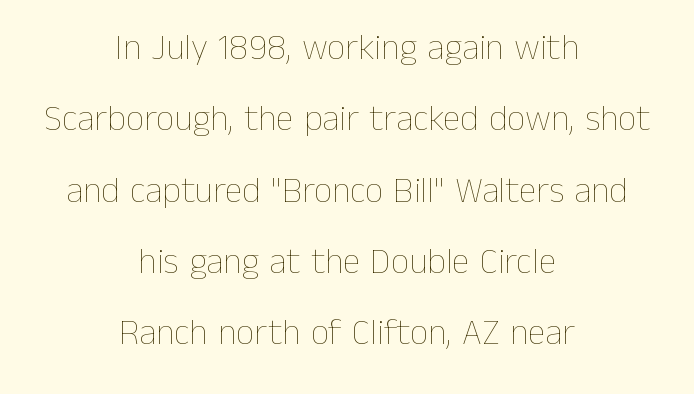
{"italic": "no", "bold": "no", "weight": "thin", "width": "normal", "stroke_contrast": "low", "x_height": "medium", "monospaced": "no", "underline": "no", "align": "center", "line_spacing": "loose", "line_spacing_ratio": 1.98, "letter_spacing": "normal", "letter_spacing_em": 0.0, "glyph_px": 36}
